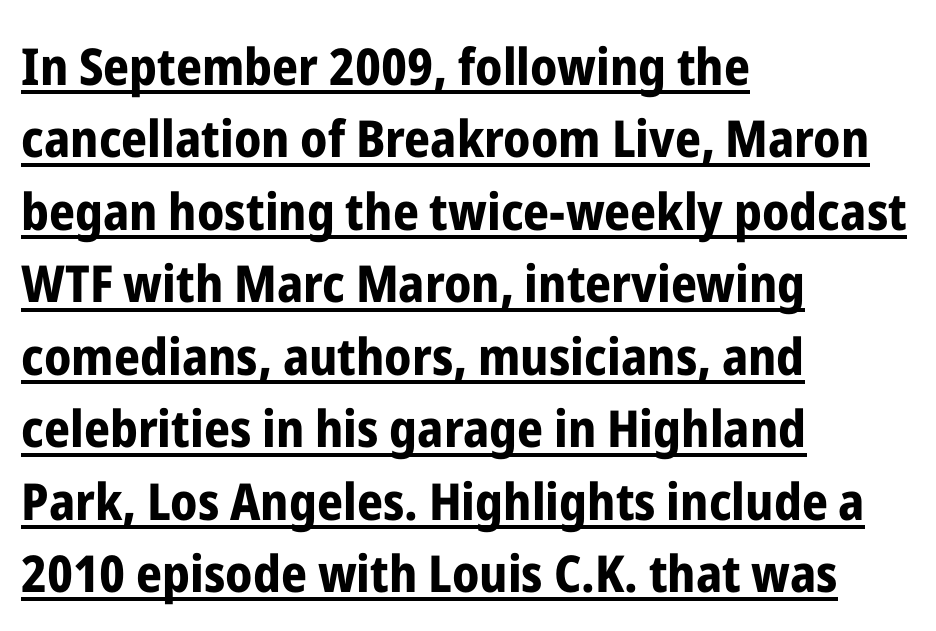
Q: Is the text bold? A: Yes.
Q: Is the text italic (slanted)? A: No, it is upright.
Q: Is the typeface a serif or a sans-serif typeface? A: Sans-serif.
Q: Is the text underlined? A: Yes.
Q: How is the paragraph aligned? A: Left-aligned.
Q: Is the spacing between letters normal or unusually wide? A: Normal.
Q: Is the spacing between lines tight, normal or loose? A: Normal.
Q: Width (condensed, normal, or wide)? A: Condensed.
Q: Stroke contrast? A: Low.
Q: x-height? A: Medium.
Q: Monospaced? A: No.
